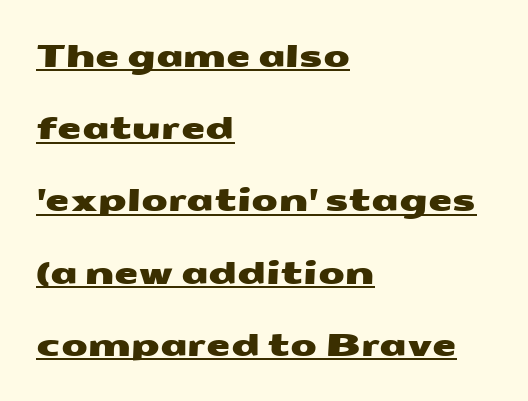
{"serif": "no", "width": "wide", "stroke_contrast": "medium", "x_height": "medium", "monospaced": "no", "underline": "yes", "align": "left", "line_spacing": "loose", "line_spacing_ratio": 2.33, "letter_spacing": "normal", "letter_spacing_em": 0.0, "glyph_px": 31}
